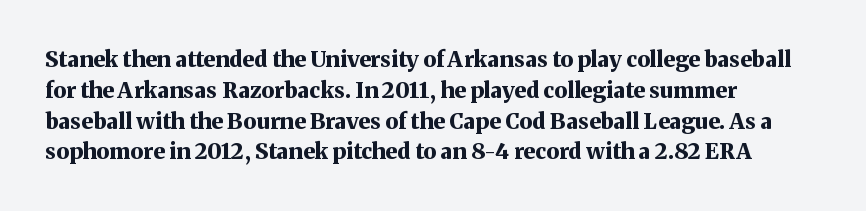
Q: Is the text bold? A: Yes.
Q: Is the text italic (slanted)? A: No, it is upright.
Q: Is the text underlined? A: No.
Q: How is the paragraph aligned? A: Left-aligned.
Q: Is the spacing between letters normal or unusually wide? A: Normal.
Q: Is the spacing between lines tight, normal or loose? A: Normal.
